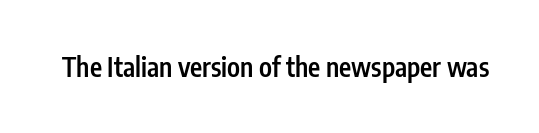
{"italic": "no", "bold": "semi", "underline": "no", "letter_spacing": "normal", "letter_spacing_em": 0.0, "glyph_px": 26}
